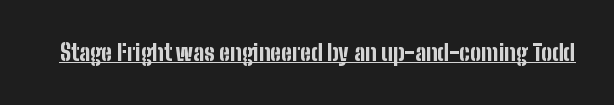
Q: Is the text bold? A: Yes.
Q: Is the text italic (slanted)? A: No, it is upright.
Q: Is the text underlined? A: Yes.
Q: Is the spacing between letters normal or unusually wide? A: Normal.
